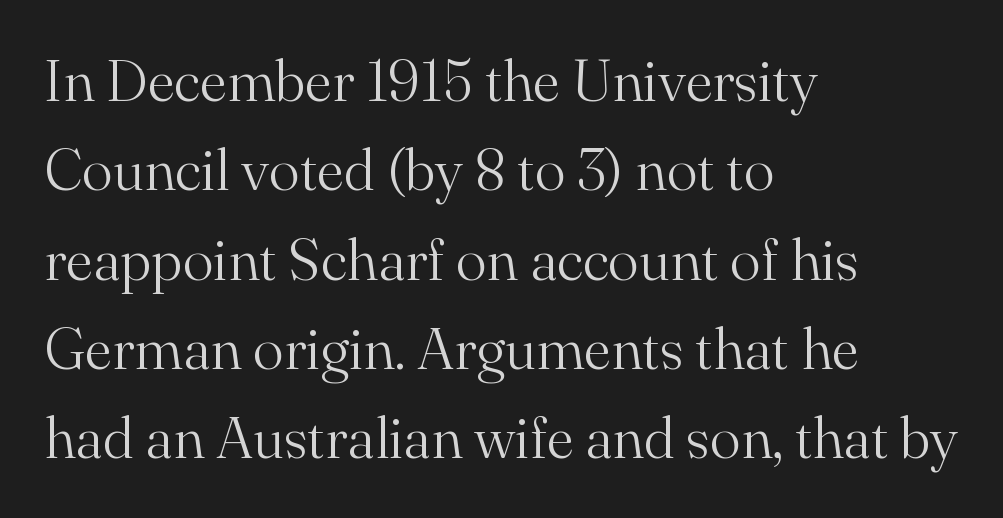
This rendering employs a face with finishing strokes, i.e., a serif. Vertical strokes here are truly vertical. The letters look calm and open, with moderate or lighter stems. The compositor pushed each line to the left boundary. Descenders hang freely into open space. The passage shown is typed in a proportional face where columns would drift.
